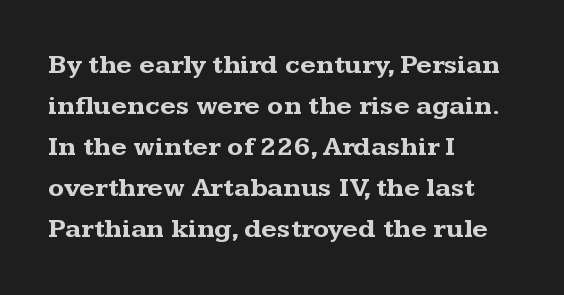
Line beginnings align vertically; line endings do not. Between one letter and the next there's only the usual sliver of space. Notice how descenders clear the ascenders below comfortably — that's standard leading. Does the lettering tilt? It doesn't — this is upright. Letters rest on an invisible, unmarked baseline.
